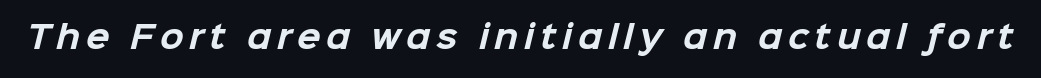
Q: Is the text bold? A: Yes.
Q: Is the typeface a serif or a sans-serif typeface? A: Sans-serif.
Q: Is the text underlined? A: No.
Q: Width (condensed, normal, or wide)? A: Normal.
Q: Stroke contrast? A: Low.
Q: x-height? A: Medium.
Q: Monospaced? A: No.
